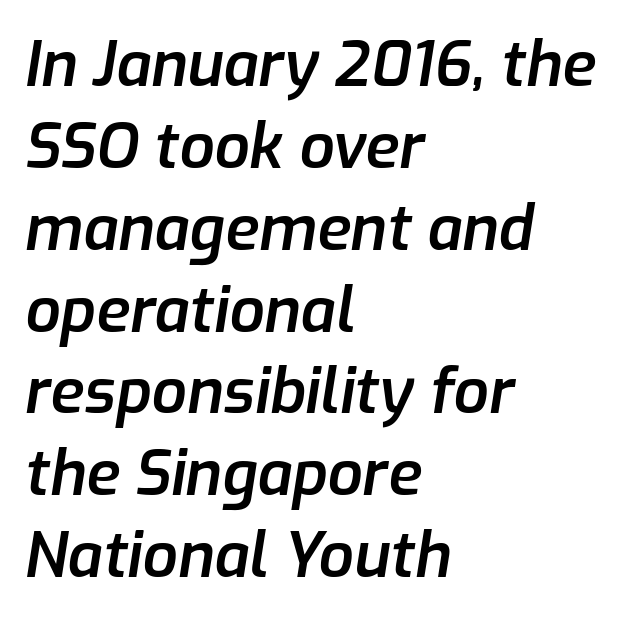
Observe the lean: these are italic letterforms. The baseline area is clear. What stands out about the letter spacing? Nothing — it is the standard amount. The strokes are fattened partway — semibold, not bold. Each line starts at the same left margin while the right side varies. These lines are rendered in a variable-pitch font.
